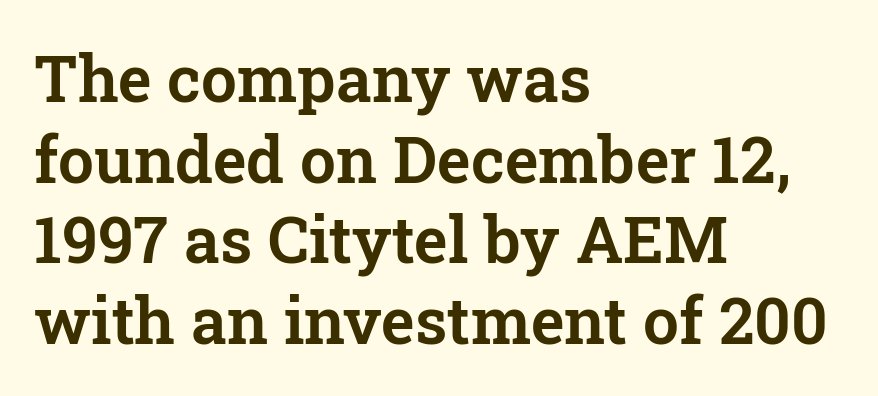
Each line starts at the same left margin while the right side varies. Tracking value appears to be zero — textbook default spacing. These lines sit exactly where default settings would place them. Note the varied advance widths — an 'i' is clearly narrower than an 'm'. Italic? Not at all — the glyphs are vertical.
